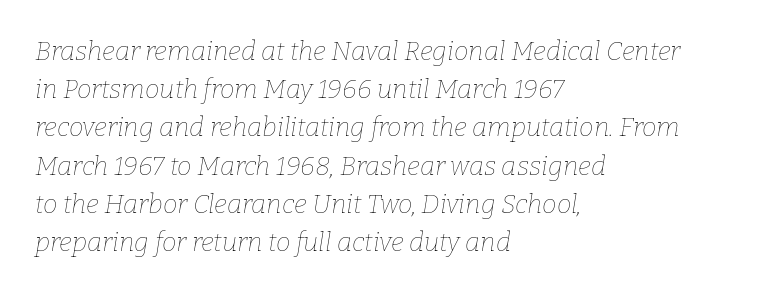
The image shows 26 px text type, italic (leaning right); set left-aligned, normal line spacing (1.47x), normal letter spacing, not underlined.
